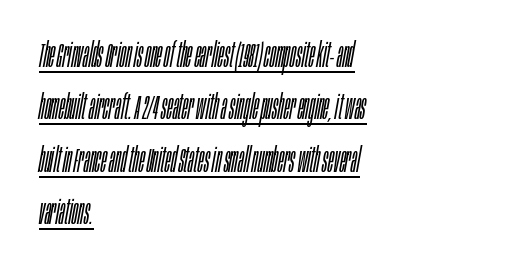
Q: Is the text bold? A: No.
Q: Is the text italic (slanted)? A: Yes, it leans right by about 10 degrees.
Q: Is the text underlined? A: Yes.
Q: How is the paragraph aligned? A: Left-aligned.
Q: Is the spacing between letters normal or unusually wide? A: Normal.
Q: Is the spacing between lines tight, normal or loose? A: Normal.
Q: Width (condensed, normal, or wide)? A: Condensed.
Q: Stroke contrast? A: Low.
Q: x-height? A: Large.
Q: Monospaced? A: No.
